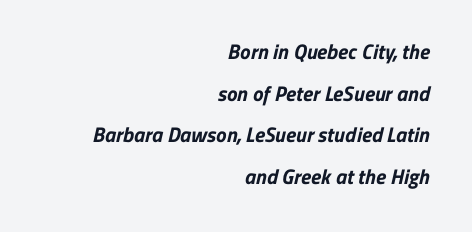
The image shows 21 px bold type; set right-aligned, loose line spacing (1.98x), normal letter spacing, not underlined.
